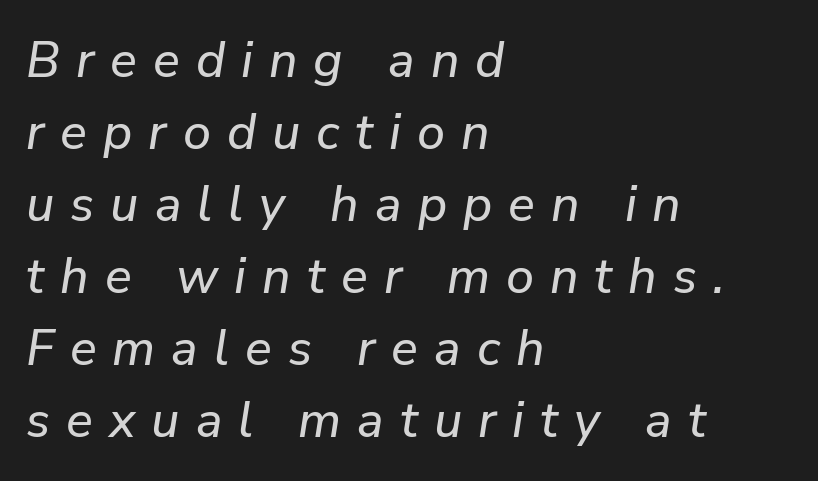
The passage shown is typed in a proportional face where columns would drift. Loose tracking; the words dissolve into strings of separated letters. The leading is moderate, giving the passage an even texture. Alignment: flush left. Beneath every word, the page is bare. Tall strokes in this sample are angled rather than plumb.
